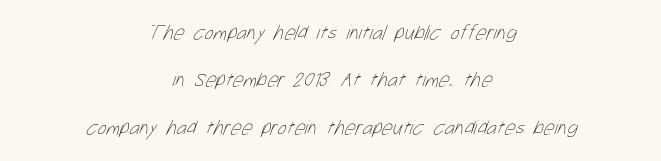
Q: Is the text bold? A: No.
Q: Is the text underlined? A: No.
Q: How is the paragraph aligned? A: Centered.
Q: Is the spacing between letters normal or unusually wide? A: Normal.
Q: Is the spacing between lines tight, normal or loose? A: Loose.
